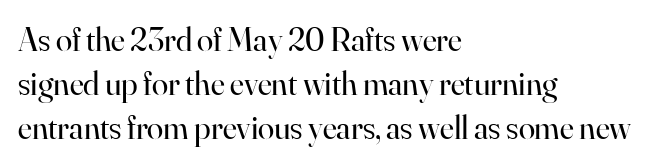
The image shows 33 px regular-weight serif type, upright; set left-aligned, normal line spacing (1.33x), normal letter spacing, not underlined; high stroke contrast and a small x-height.
